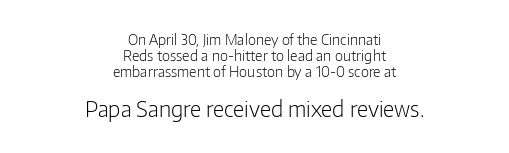
Characters remain perfectly vertical along every line. Reading top to bottom, the characters get bigger at the block break. Standard letterfit; no display-style spreading of the glyphs. Stem width sits at or under what a default text font uses. Very little white space separates one row of letters from the next.
